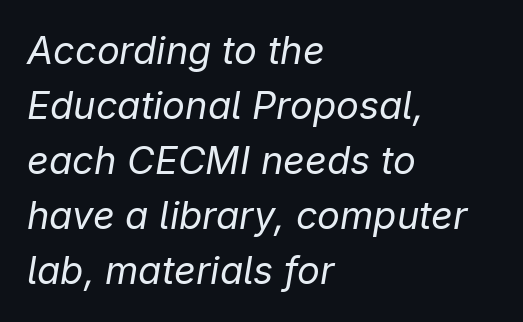
{"italic": "yes", "lean": "right", "slant_degrees": 9, "bold": "no", "weight": "regular", "width": "normal", "stroke_contrast": "low", "x_height": "medium", "monospaced": "no", "underline": "no", "align": "left", "line_spacing": "normal", "line_spacing_ratio": 1.45, "letter_spacing": "normal", "letter_spacing_em": 0.0, "glyph_px": 38}
